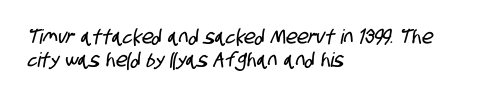
Q: Is the text underlined? A: No.
Q: How is the paragraph aligned? A: Left-aligned.
Q: Is the spacing between letters normal or unusually wide? A: Normal.
Q: Is the spacing between lines tight, normal or loose? A: Tight.
